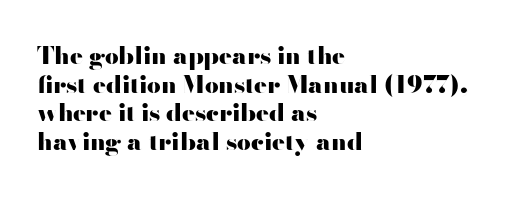
Q: Is the text bold? A: Yes.
Q: Is the text italic (slanted)? A: No, it is upright.
Q: Is the text underlined? A: No.
Q: How is the paragraph aligned? A: Left-aligned.
Q: Is the spacing between letters normal or unusually wide? A: Normal.
